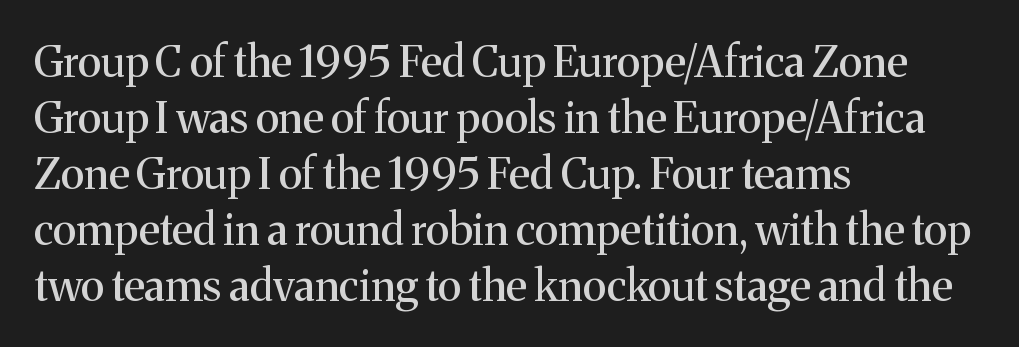
The image shows 43 px serif type, upright; set left-aligned, normal line spacing (1.3x), normal letter spacing, not underlined; medium stroke contrast and a medium x-height.
